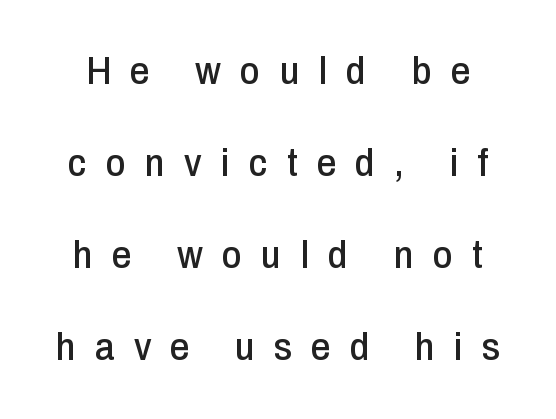
The image shows 39 px condensed sans-serif type, upright; set loose line spacing (2.36x), unusually wide letter spacing (+0.49 em), not underlined; low stroke contrast and a medium x-height.
